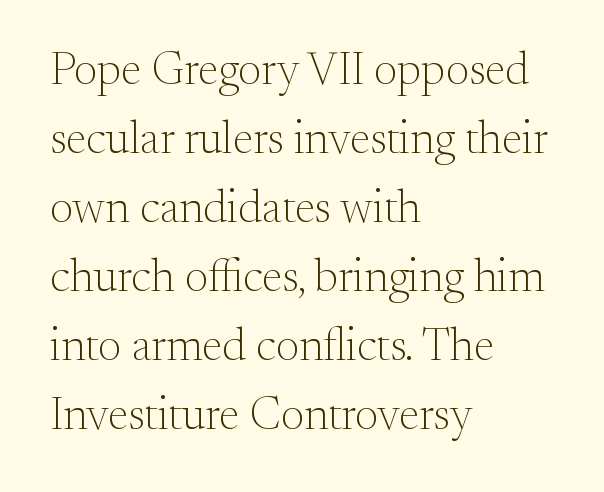
{"serif": "yes", "italic": "no", "bold": "no", "weight": "light", "width": "normal", "stroke_contrast": "medium", "x_height": "small", "monospaced": "no", "underline": "no", "align": "left", "line_spacing": "normal", "line_spacing_ratio": 1.5, "letter_spacing": "normal", "letter_spacing_em": 0.0, "glyph_px": 46}
